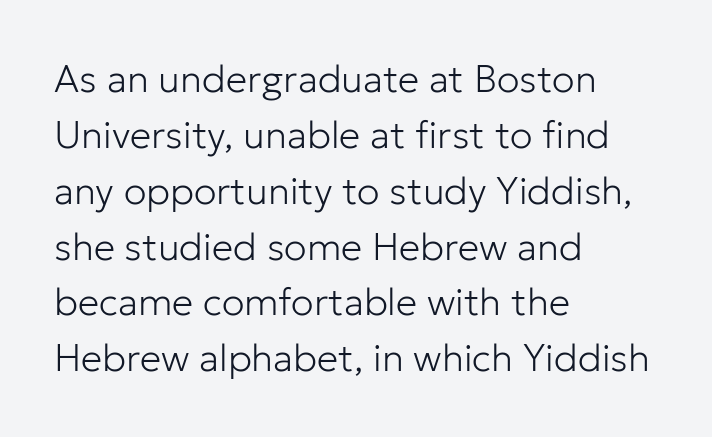
The image shows 38 px light sans-serif type, upright; set left-aligned, normal line spacing (1.47x), normal letter spacing, not underlined; low stroke contrast and a medium x-height.
